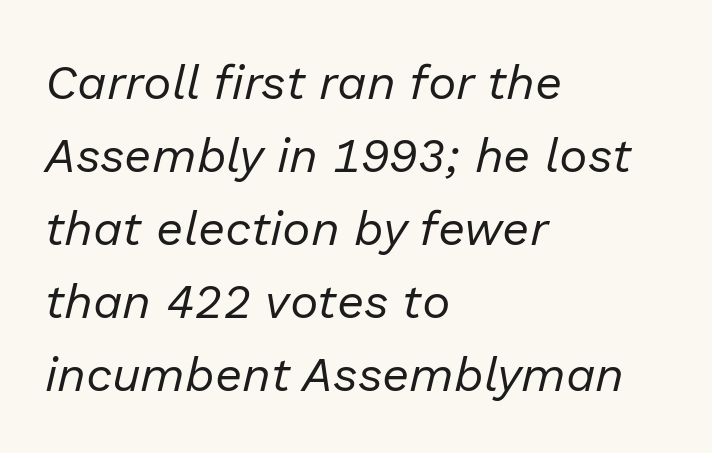
The image shows 48 px regular-weight type, italic (leaning right); set left-aligned, normal line spacing (1.52x), normal letter spacing, not underlined; low stroke contrast and a medium x-height.
